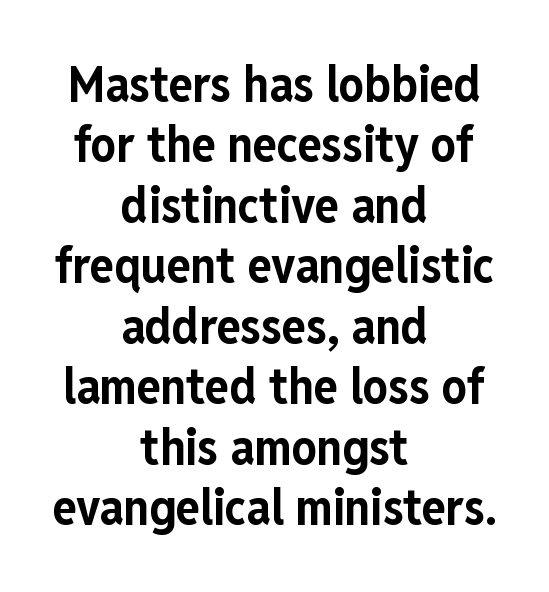
The whitespace from short lines is split evenly between both sides. Character widths vary here, with narrow letters taking less room than wide ones. Type style note: lacks serifs. Honestly, there is no underline to notice here at all. Rendered with straight, roman letterforms. Summary of weight: heavy, a full bold.
